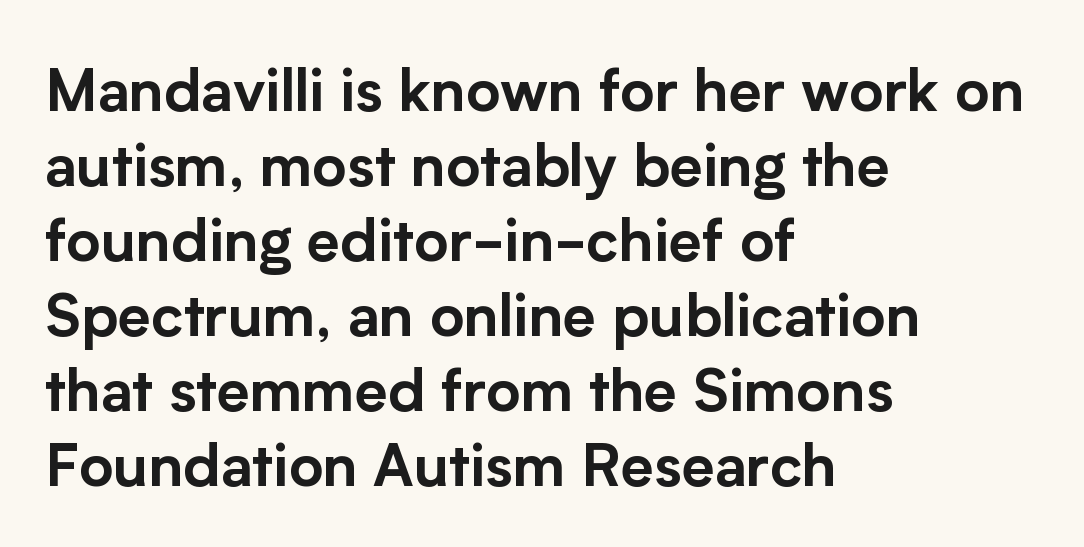
Just letters on the line, the space beneath them empty. The typography opts for an upright posture over an oblique one. Here the designer chose a conventional face with non-uniform glyph widths. Font category for this specimen: sans-serif.
